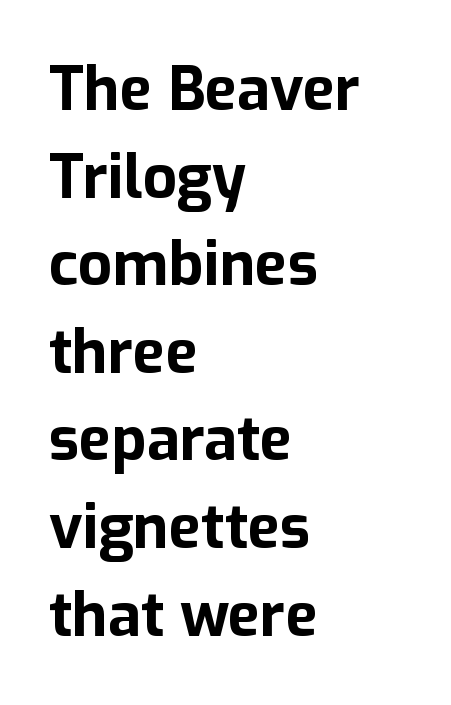
The typesetting leans heavy: a genuine bold. Look at the bottom of the vertical strokes: they stop flat, with no serifs. A clean baseline with only descenders dipping below it. Default kerning and tracking; the words read as compact shapes. Quick note: not italic, upright.
